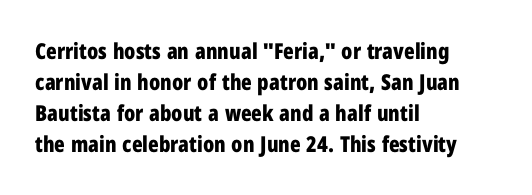
Q: Is the text bold? A: Yes.
Q: Is the text italic (slanted)? A: No, it is upright.
Q: Is the text underlined? A: No.
Q: How is the paragraph aligned? A: Left-aligned.
Q: Is the spacing between letters normal or unusually wide? A: Normal.
Q: Is the spacing between lines tight, normal or loose? A: Normal.
